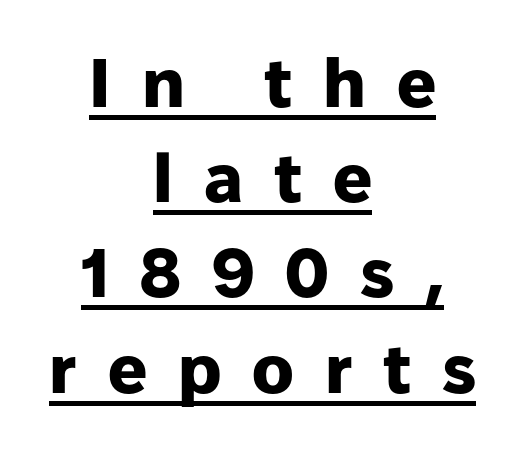
Glance below the letters and you will spot a drawn line. The paragraph shown floats in the horizontal middle. Successive baselines arrive at the customary interval. Proportional: the letters do not fall into vertical columns. Unlike a traditional serif, this face leaves its strokes unadorned. Emphasis by weight is at full strength: bold.
